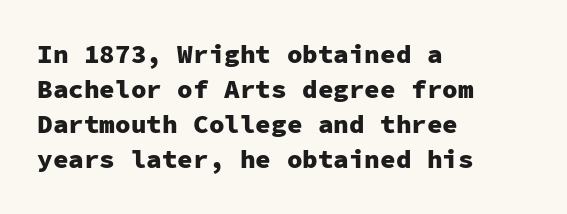
Spacing between characters is what you'd get straight out of the box. If you drew a line through each stem, it would be perfectly vertical. Which margin do the lines hug? The left one — the right edge is uneven. Leading: standard. Is the type bold? Yes — the strokes are clearly thick and heavy.
